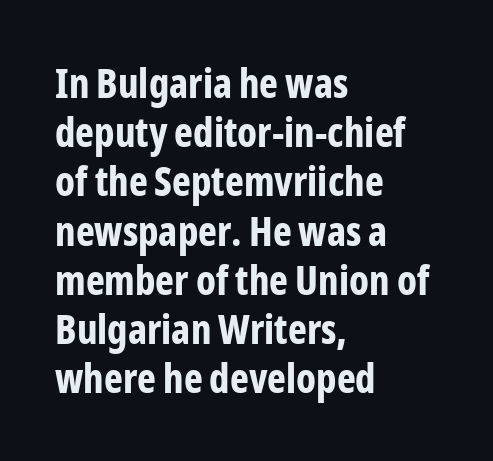
The passage shown is typed in a proportional face where columns would drift. Is the block centered? No — it sits flush against the left margin. The letters stand upright; this is a roman face. Is this a sans? Yes — the strokes have no serifs.
